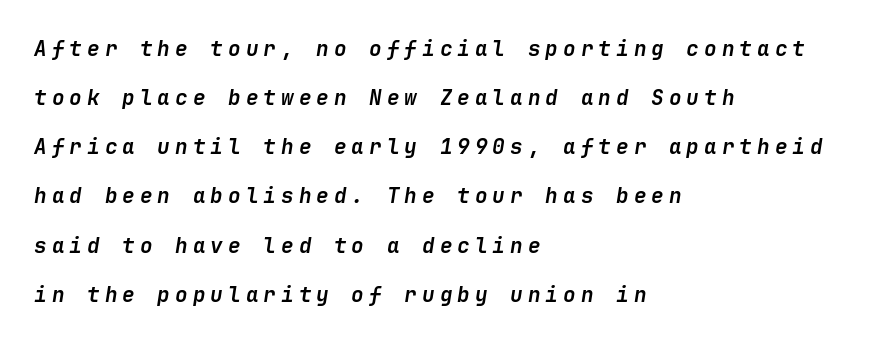
Q: Is the text bold? A: Yes.
Q: Is the text italic (slanted)? A: Yes, it leans right by about 9 degrees.
Q: Is the text underlined? A: No.
Q: How is the paragraph aligned? A: Left-aligned.
Q: Is the spacing between letters normal or unusually wide? A: Unusually wide.
Q: Is the spacing between lines tight, normal or loose? A: Loose.
